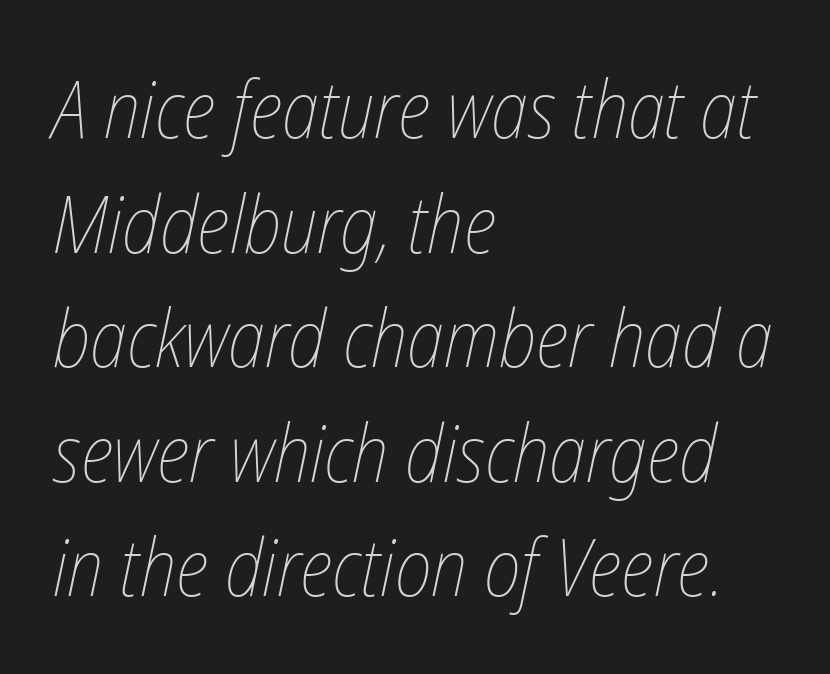
{"italic": "yes", "lean": "right", "slant_degrees": 12, "bold": "no", "weight": "thin", "width": "condensed", "stroke_contrast": "low", "x_height": "medium", "monospaced": "no", "underline": "no", "align": "left", "line_spacing": "normal", "line_spacing_ratio": 1.45, "letter_spacing": "normal", "letter_spacing_em": 0.0, "glyph_px": 79}
